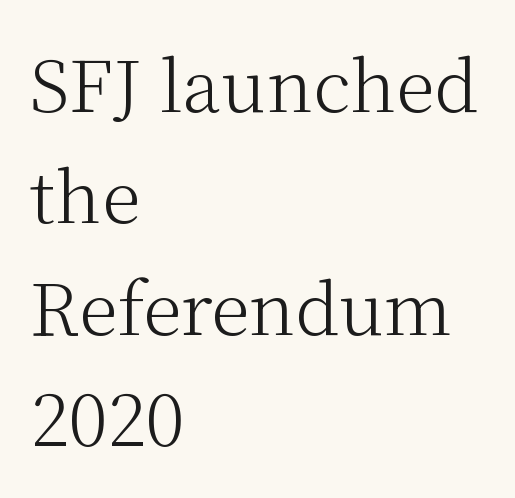
Q: Is the text bold? A: No.
Q: Is the text italic (slanted)? A: No, it is upright.
Q: Is the typeface a serif or a sans-serif typeface? A: Serif.
Q: Is the text underlined? A: No.
Q: How is the paragraph aligned? A: Left-aligned.
Q: Is the spacing between letters normal or unusually wide? A: Normal.
Q: Is the spacing between lines tight, normal or loose? A: Normal.
Q: Width (condensed, normal, or wide)? A: Normal.
Q: Stroke contrast? A: Medium.
Q: x-height? A: Medium.
Q: Monospaced? A: No.
